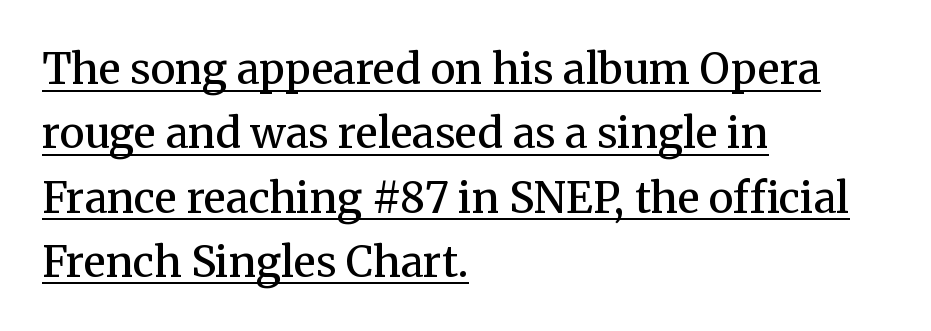
The image shows 42 px semibold serif type, upright; set left-aligned, normal line spacing (1.53x), normal letter spacing, underlined; medium stroke contrast and a medium x-height.
